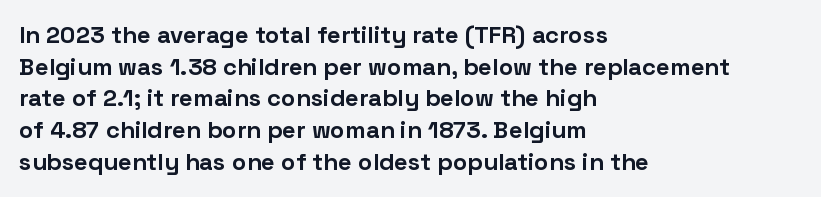
Honestly, the letter spacing is just normal — you wouldn't notice it. One glance says typical: line gaps are just what's usual. These lines stack with their left ends in a neat column. The type sits square on the baseline with zero lean. Descender tails drop into unmarked territory. How heavy is the stroke? Heavy — this is a bold.
